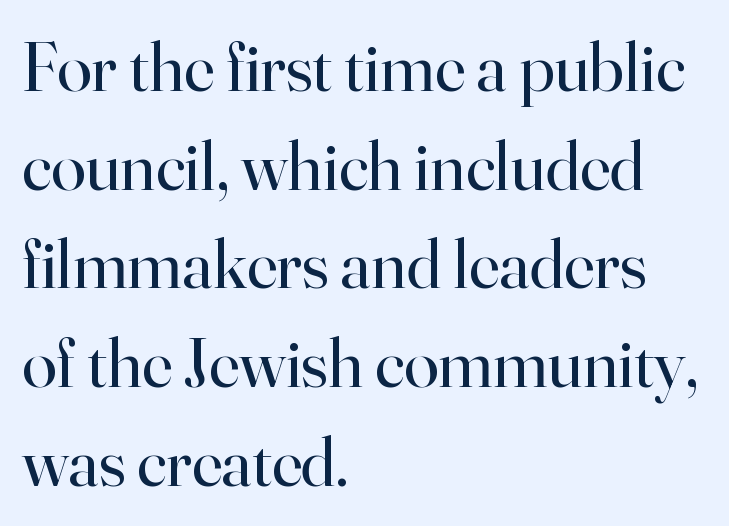
The image shows 70 px regular-weight serif type, upright; set left-aligned, normal line spacing (1.41x), normal letter spacing, not underlined; high stroke contrast and a small x-height.
